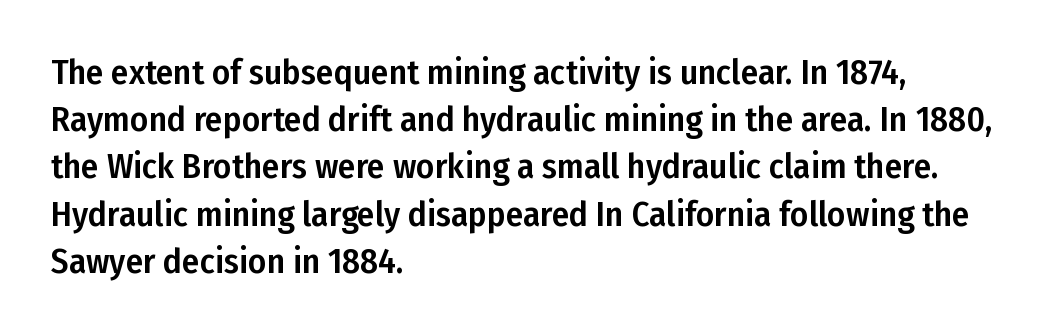
Q: Is the text italic (slanted)? A: No, it is upright.
Q: Is the typeface a serif or a sans-serif typeface? A: Sans-serif.
Q: Is the text underlined? A: No.
Q: How is the paragraph aligned? A: Left-aligned.
Q: Is the spacing between letters normal or unusually wide? A: Normal.
Q: Is the spacing between lines tight, normal or loose? A: Normal.
Q: Width (condensed, normal, or wide)? A: Condensed.
Q: Stroke contrast? A: Low.
Q: x-height? A: Medium.
Q: Monospaced? A: No.
